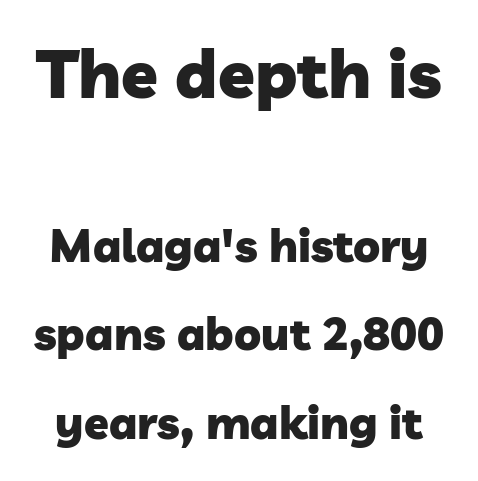
{"serif": "no", "bold": "yes", "weight": "heavy", "width": "normal", "stroke_contrast": "low", "x_height": "medium", "monospaced": "no", "underline": "no", "line_spacing": "loose", "line_spacing_ratio": 1.97, "letter_spacing": "normal", "letter_spacing_em": 0.0, "larger_block": "first", "size_ratio": 1.49, "glyph_px": 67}
